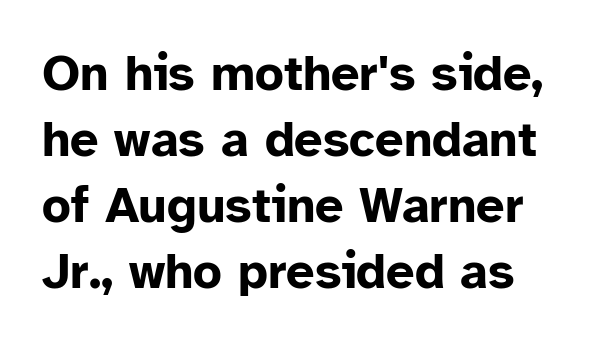
The image shows 50 px bold sans-serif type, upright; set normal line spacing (1.32x), normal letter spacing, not underlined; low stroke contrast and a medium x-height.
